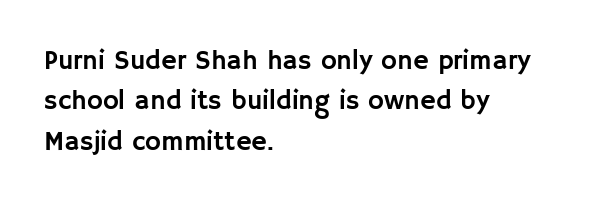
No italicization has been applied; the sample stays upright. This block has exactly the height ordinary leading produces. Students, note that the glyphs here touch the page at normal intervals. Typeset ragged right — the left edge is the straight one.
